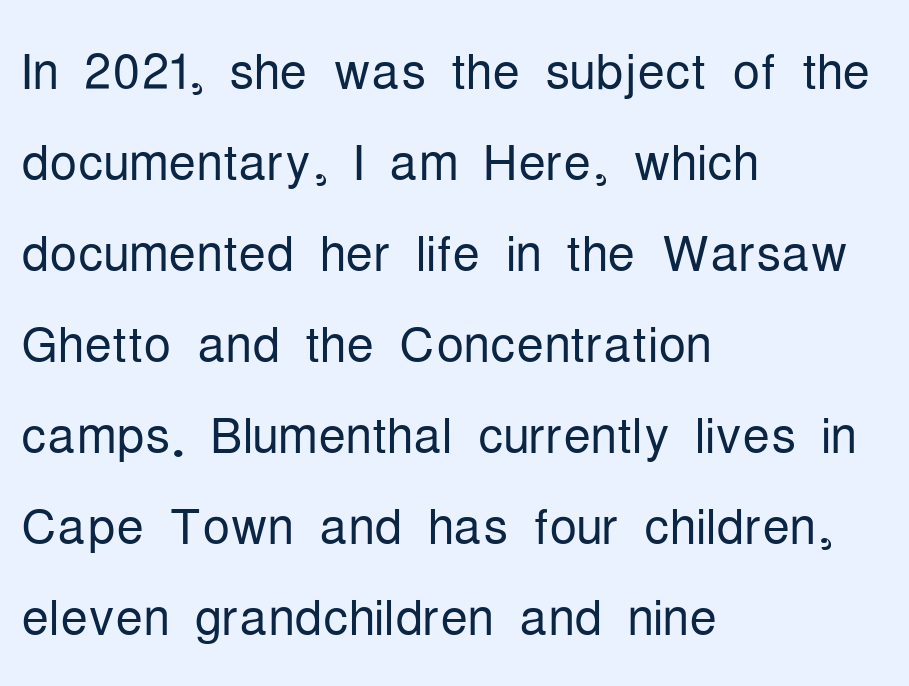
{"serif": "no", "italic": "no", "bold": "no", "weight": "light", "width": "condensed", "stroke_contrast": "low", "x_height": "medium", "monospaced": "no", "underline": "no", "align": "left", "line_spacing": "normal", "line_spacing_ratio": 1.32, "letter_spacing": "normal", "letter_spacing_em": 0.0, "glyph_px": 69}
